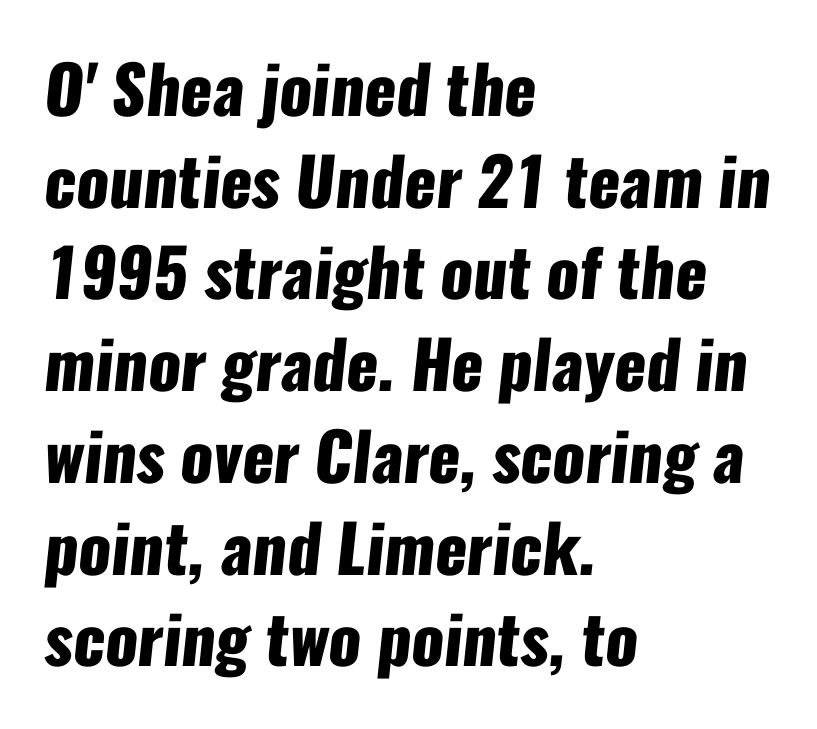
Q: Is the text bold? A: Yes.
Q: Is the typeface a serif or a sans-serif typeface? A: Sans-serif.
Q: Is the text underlined? A: No.
Q: How is the paragraph aligned? A: Left-aligned.
Q: Is the spacing between letters normal or unusually wide? A: Normal.
Q: Is the spacing between lines tight, normal or loose? A: Normal.
Q: Width (condensed, normal, or wide)? A: Condensed.
Q: Stroke contrast? A: Low.
Q: x-height? A: Medium.
Q: Monospaced? A: No.
